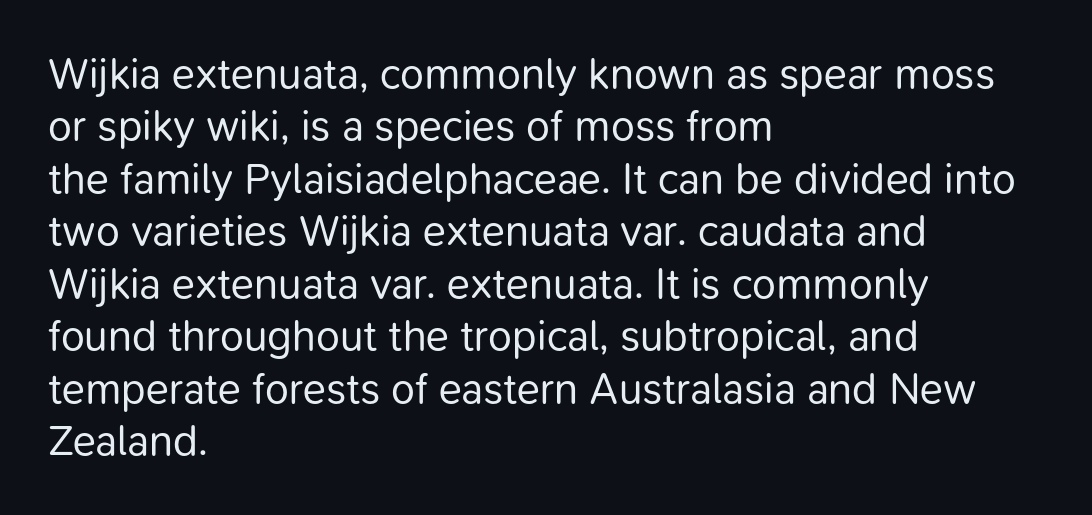
Q: Is the text bold? A: No.
Q: Is the text italic (slanted)? A: No, it is upright.
Q: Is the typeface a serif or a sans-serif typeface? A: Sans-serif.
Q: Is the text underlined? A: No.
Q: How is the paragraph aligned? A: Left-aligned.
Q: Is the spacing between letters normal or unusually wide? A: Normal.
Q: Width (condensed, normal, or wide)? A: Normal.
Q: Stroke contrast? A: Low.
Q: x-height? A: Medium.
Q: Monospaced? A: No.
